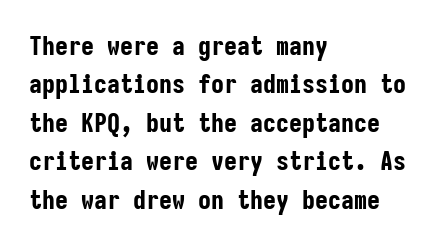
A typesetter would mark this as roman, not italic. Rule under the text: the space is simply empty. Layout note: lines flush left. The designer left line spacing at the default. What weight is shown? A full bold with thick strokes. This sample uses plain, unmodified letter spacing.
